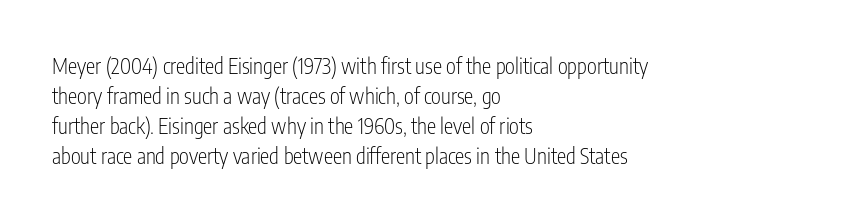
Compared with typical body copy, the letter spacing here is the same. The text block is weighted toward the left margin, trailing off unevenly rightward. The foot of each line stays bare and open. Evenly set lines give the paragraph a standard silhouette. Stroke thickness stays within the range of a standard reading face or lighter.
